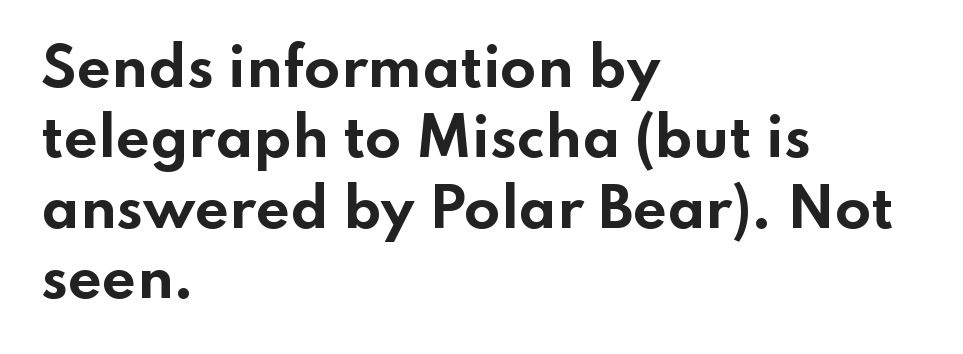
Q: Is the text bold? A: Yes.
Q: Is the text italic (slanted)? A: No, it is upright.
Q: Is the typeface a serif or a sans-serif typeface? A: Sans-serif.
Q: Is the text underlined? A: No.
Q: How is the paragraph aligned? A: Left-aligned.
Q: Is the spacing between letters normal or unusually wide? A: Normal.
Q: Is the spacing between lines tight, normal or loose? A: Normal.
Q: Width (condensed, normal, or wide)? A: Wide.
Q: Stroke contrast? A: Low.
Q: x-height? A: Small.
Q: Monospaced? A: No.
